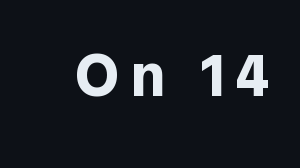
Descender tails drop into unmarked territory. Stroke thickness is high; the sample reads as a true bold. The glyphs in this specimen are sans serif. Character widths vary here, with narrow letters taking less room than wide ones. Every character sits straight up, as roman type does.
